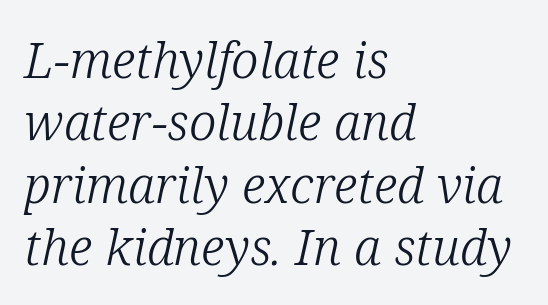
No letter is thick-stroked: the sample isn't bold. The zone under the glyphs is completely vacant. It's the slanting kind of type. Rows of type keep a routine distance in the vertical direction.
